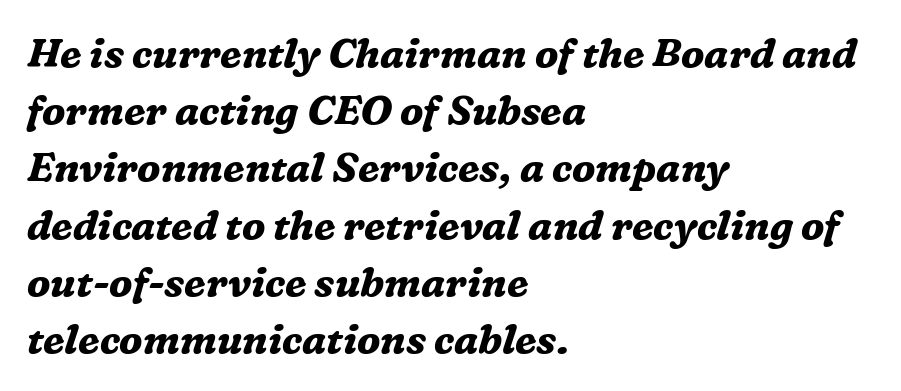
The image shows 40 px bold serif type, italic (leaning right); set left-aligned, normal line spacing (1.43x), normal letter spacing, not underlined; medium stroke contrast and a medium x-height.
